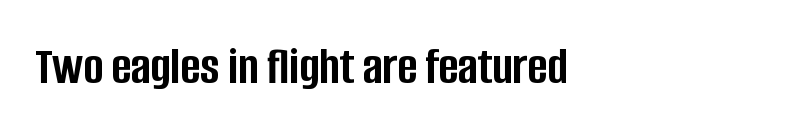
The image shows 53 px semibold, condensed sans-serif type, upright; set left-aligned, normal letter spacing, not underlined; low stroke contrast and a large x-height.
